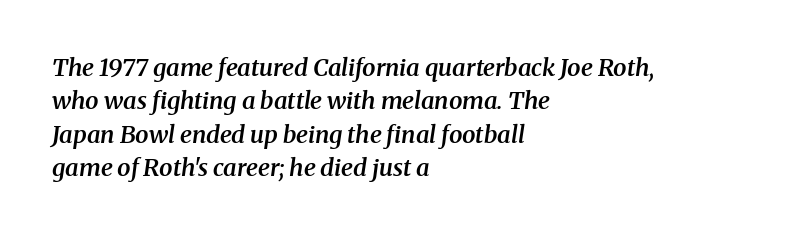
Reading down the block, your eye returns to a fixed left position each line. The designer left line spacing at the default. The baseline area is clear. How are the letters spaced? Ordinarily, with no added tracking. Designer's note — italics engaged. These lines carry some extra weight — a demibold, not a full bold.
